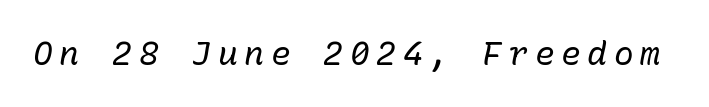
You could count columns in this text — the font is strictly monospaced. The strip under each line holds only bare page. An italicized treatment has been applied to the whole sample. No heavy texture on the line: the type isn't bold. Words appear elongated and porous because spacing is wide.
